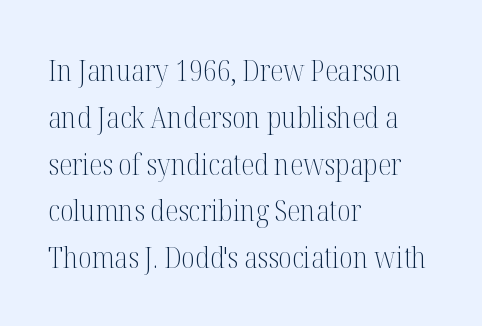
{"serif": "yes", "italic": "no", "bold": "no", "weight": "light", "width": "condensed", "stroke_contrast": "medium", "x_height": "medium", "monospaced": "no", "underline": "no", "align": "left", "line_spacing": "normal", "line_spacing_ratio": 1.56, "letter_spacing": "normal", "letter_spacing_em": 0.0, "glyph_px": 30}
